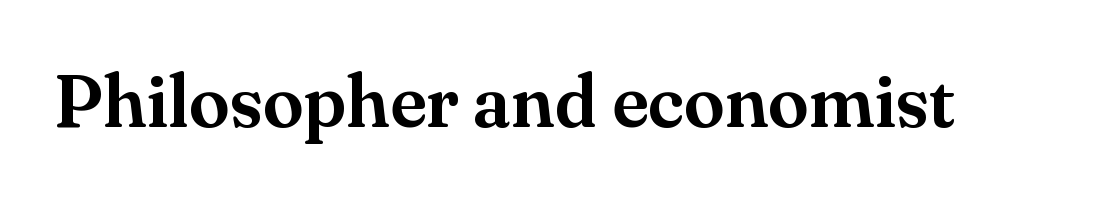
Underlining? Definitely not there. The font family rendered here belongs to the serif group. Standard letterfit; no display-style spreading of the glyphs. A typesetter would call this proportional, since set widths differ per character. Quick note: not italic, upright.
